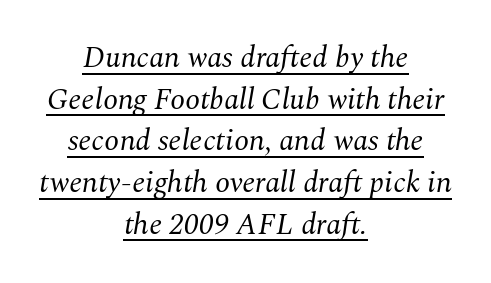
{"serif": "yes", "italic": "yes", "lean": "right", "slant_degrees": 10, "bold": "no", "weight": "regular", "width": "normal", "stroke_contrast": "medium", "x_height": "medium", "monospaced": "no", "underline": "yes", "align": "center", "line_spacing": "normal", "line_spacing_ratio": 1.39, "letter_spacing": "normal", "letter_spacing_em": 0.0, "glyph_px": 30}
